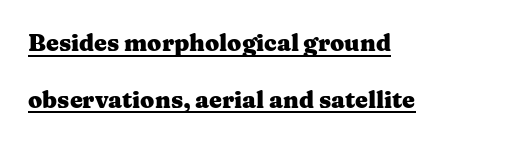
{"italic": "no", "bold": "yes", "underline": "yes", "align": "left", "line_spacing": "loose", "line_spacing_ratio": 2.46, "letter_spacing": "normal", "letter_spacing_em": 0.0, "glyph_px": 23}
